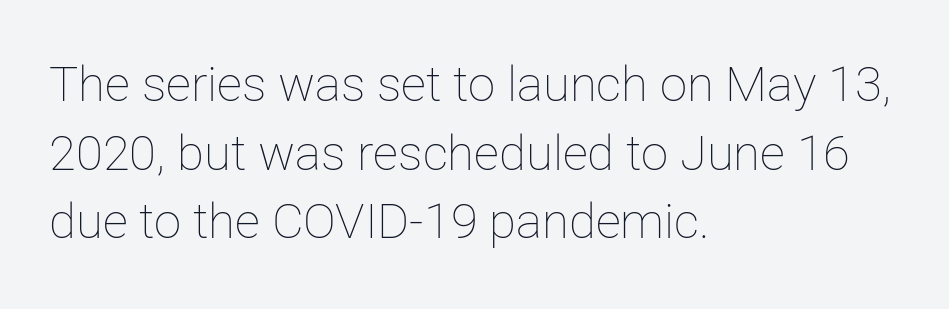
Notice how the stems are strictly vertical — no italics here. Do the characters align in a grid? No, the font is proportional. These lines sit exactly where default settings would place them. Casual observation: everything's shoved over to the left.
